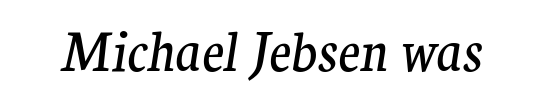
Q: Is the text bold? A: No.
Q: Is the text italic (slanted)? A: Yes, it leans right by about 9 degrees.
Q: Is the typeface a serif or a sans-serif typeface? A: Serif.
Q: Is the text underlined? A: No.
Q: Is the spacing between letters normal or unusually wide? A: Normal.
Q: Width (condensed, normal, or wide)? A: Normal.
Q: Stroke contrast? A: Medium.
Q: x-height? A: Medium.
Q: Monospaced? A: No.
